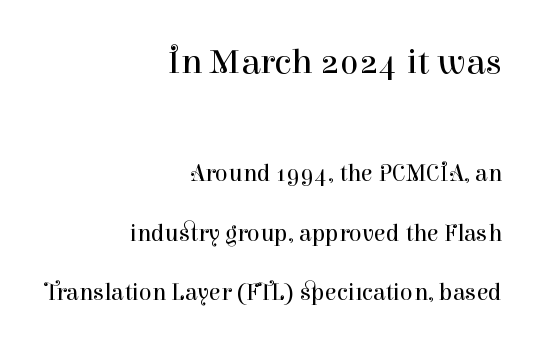
{"serif": "yes", "italic": "no", "bold": "no", "weight": "regular", "width": "normal", "stroke_contrast": "high", "x_height": "medium", "monospaced": "no", "underline": "no", "align": "right", "line_spacing": "loose", "line_spacing_ratio": 2.48, "letter_spacing": "normal", "letter_spacing_em": 0.0, "larger_block": "first", "size_ratio": 1.5, "glyph_px": 36}
